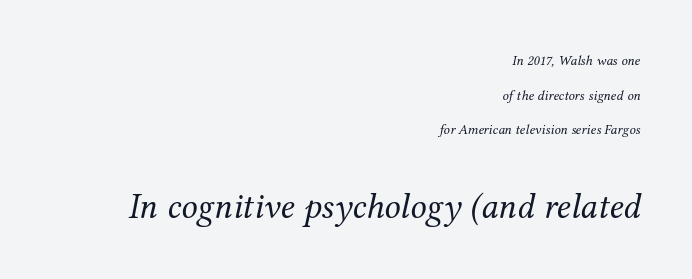
Regarding serifs, this sample has them. Every character sits at an angle, as italics do. Nothing heavy about these letters — not bold at all. Default kerning and tracking; the words read as compact shapes. The block of text is sparse from top to bottom, with ample space between rows. The gap between lines stays unmarked.
